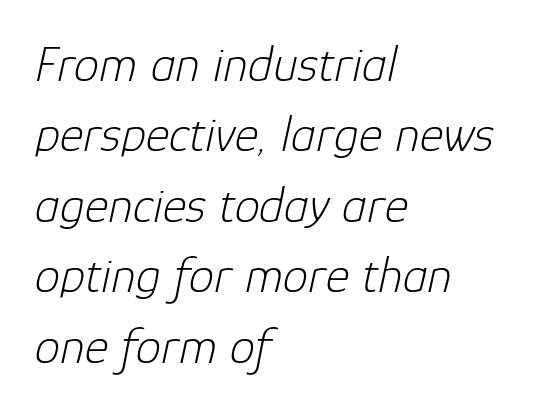
The image shows 51 px light type, italic (leaning right); set left-aligned, normal line spacing (1.38x), normal letter spacing, not underlined; low stroke contrast and a medium x-height.
